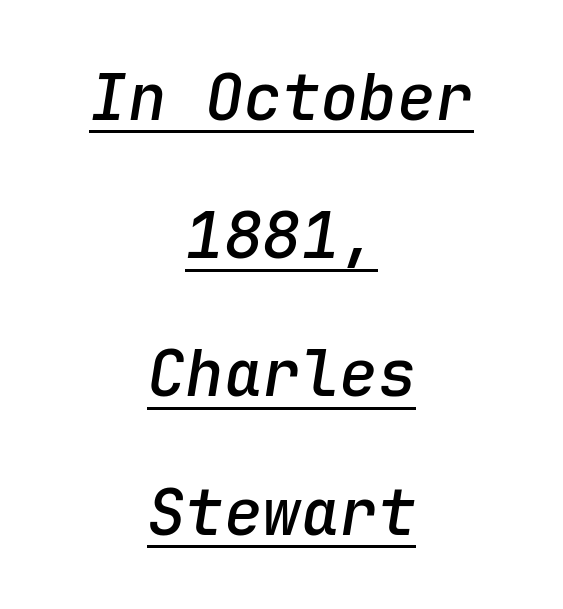
{"italic": "yes", "lean": "right", "slant_degrees": 9, "bold": "semi", "weight": "semibold", "width": "normal", "stroke_contrast": "low", "x_height": "medium", "monospaced": "yes", "underline": "yes", "align": "center", "line_spacing": "loose", "line_spacing_ratio": 2.16, "letter_spacing": "normal", "letter_spacing_em": 0.0, "glyph_px": 64}
